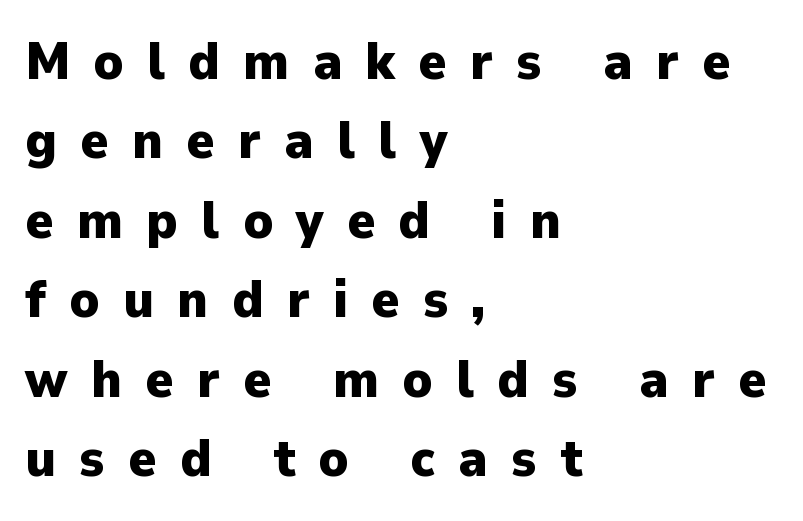
Each row of text sits above clean, open space. Horizontal bands of white between lines are of average thickness. There is plenty of visible air inserted between adjacent glyphs. Are there feet on the stems? There aren't — it's a sans. Every character sits straight up, as roman type does.
